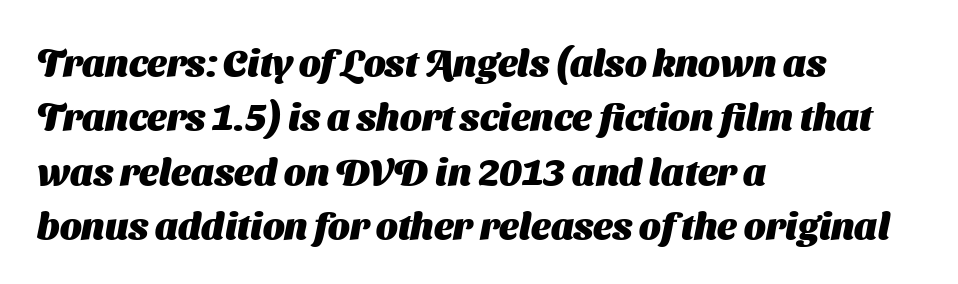
{"serif": "no", "bold": "yes", "weight": "heavy", "width": "normal", "stroke_contrast": "medium", "x_height": "medium", "monospaced": "no", "underline": "no", "align": "left", "line_spacing": "normal", "line_spacing_ratio": 1.43, "letter_spacing": "normal", "letter_spacing_em": 0.0, "glyph_px": 38}
